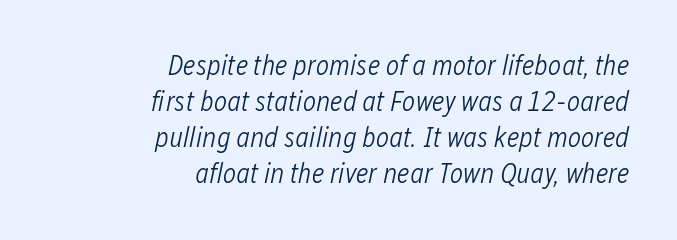
Between one letter and the next there's only the usual sliver of space. The lines in this sample share a right terminus and differ only in where they begin. Is this a heavy cut? Hardly; it is regular or lighter. Slanted lettering throughout. Varying glyph widths throughout — classic text-font behaviour. Letters rest on an invisible, unmarked baseline.
